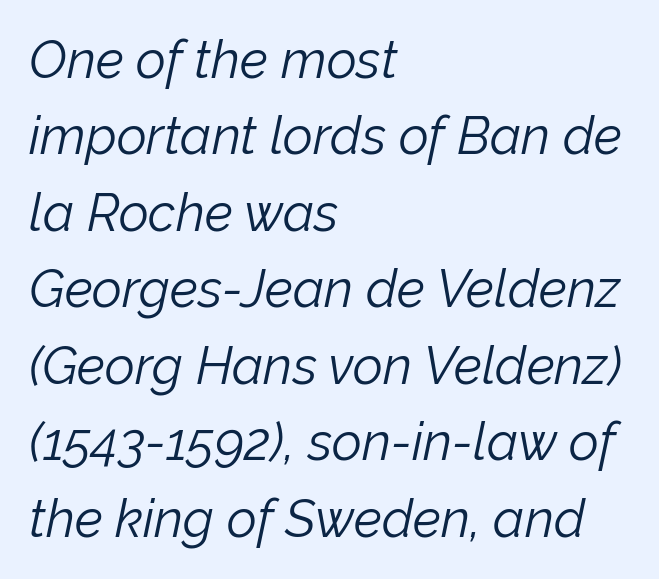
The image shows 52 px light type, italic (leaning right); set left-aligned, normal line spacing (1.47x), normal letter spacing, not underlined; low stroke contrast and a medium x-height.
